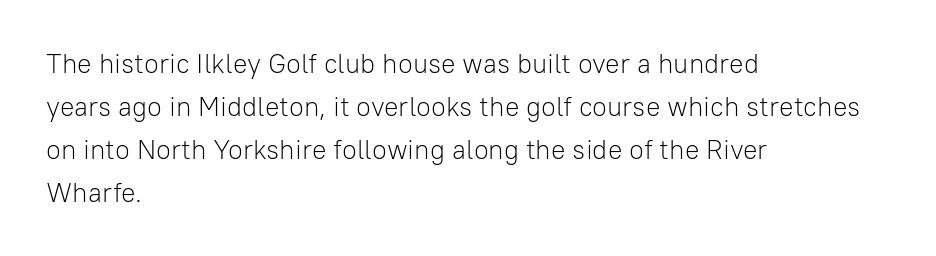
Line beginnings align vertically; line endings do not. Quick note: not italic, upright. No chunkiness to these letters — they're not bold. Default kerning and tracking; the words read as compact shapes.
